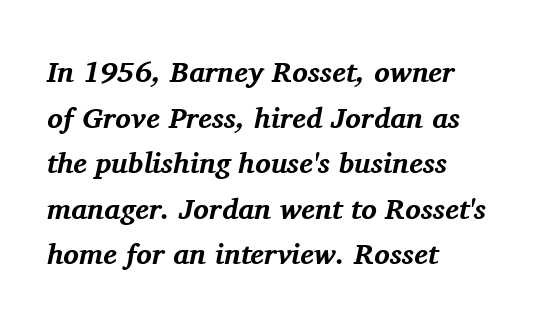
{"serif": "yes", "italic": "yes", "lean": "right", "slant_degrees": 11, "bold": "yes", "weight": "bold", "width": "normal", "stroke_contrast": "medium", "x_height": "medium", "monospaced": "no", "underline": "no", "align": "left", "line_spacing": "normal", "line_spacing_ratio": 1.57, "letter_spacing": "normal", "letter_spacing_em": 0.0, "glyph_px": 29}
